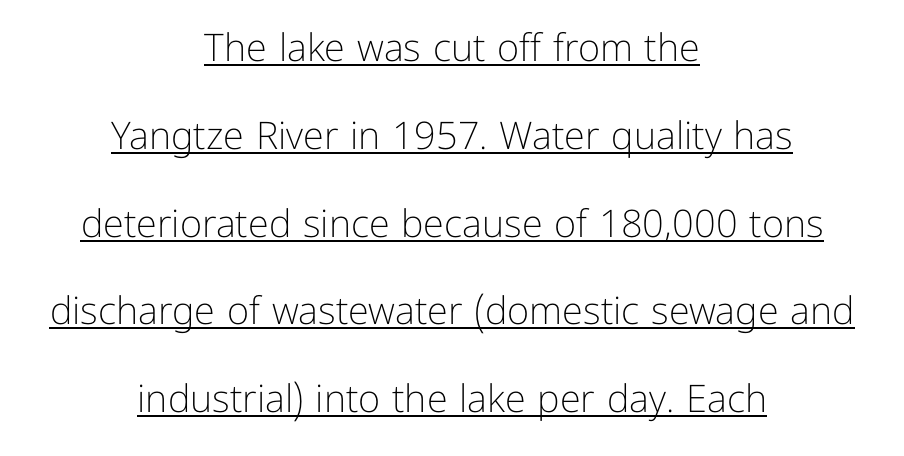
The image shows 38 px light sans-serif type, upright; set centered, loose line spacing (2.31x), normal letter spacing, underlined; low stroke contrast and a medium x-height.
